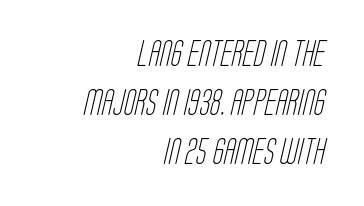
A bare baseline throughout the passage. The weight tops out at a normal text grade. The typesetter chose a ragged-left arrangement here. Default kerning and tracking; the words read as compact shapes.
